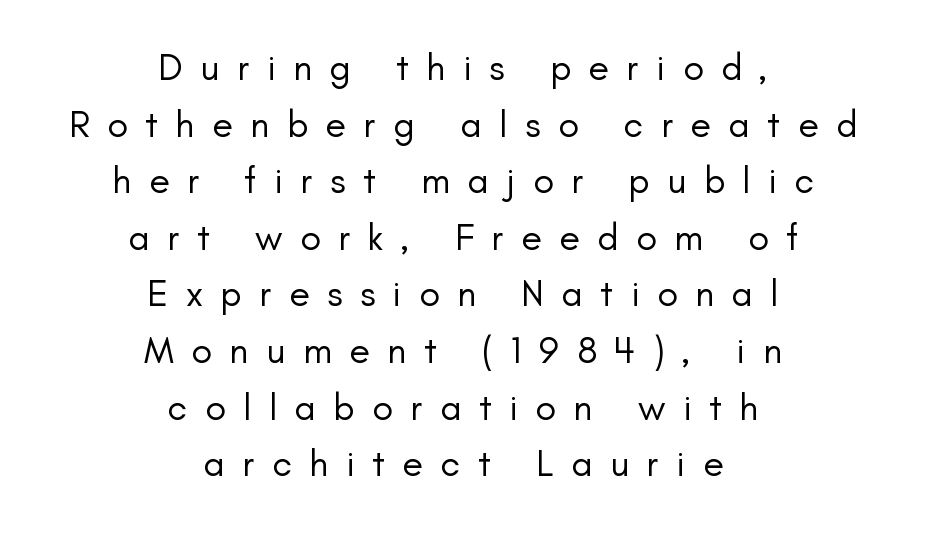
Q: Is the text bold? A: No.
Q: Is the text italic (slanted)? A: No, it is upright.
Q: Is the typeface a serif or a sans-serif typeface? A: Sans-serif.
Q: Is the text underlined? A: No.
Q: How is the paragraph aligned? A: Centered.
Q: Is the spacing between letters normal or unusually wide? A: Unusually wide.
Q: Is the spacing between lines tight, normal or loose? A: Normal.
Q: Width (condensed, normal, or wide)? A: Normal.
Q: Stroke contrast? A: Low.
Q: x-height? A: Small.
Q: Monospaced? A: No.
